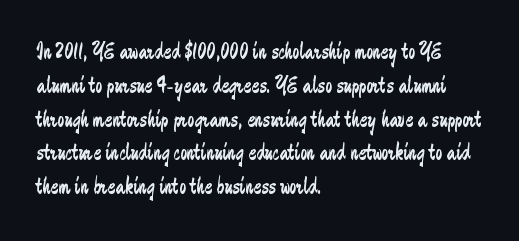
Q: Is the text bold? A: No.
Q: Is the text italic (slanted)? A: Yes.
Q: Is the text underlined? A: No.
Q: How is the paragraph aligned? A: Left-aligned.
Q: Is the spacing between letters normal or unusually wide? A: Normal.
Q: Is the spacing between lines tight, normal or loose? A: Normal.
